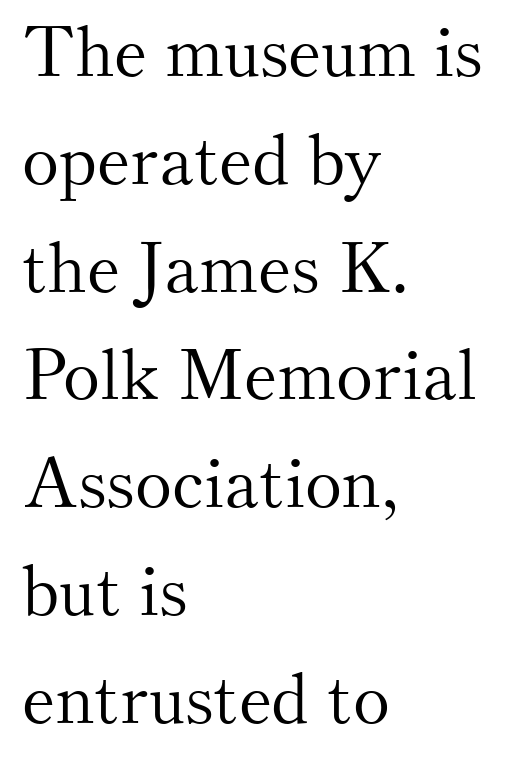
Q: Is the text bold? A: No.
Q: Is the text italic (slanted)? A: No, it is upright.
Q: Is the typeface a serif or a sans-serif typeface? A: Serif.
Q: Is the text underlined? A: No.
Q: How is the paragraph aligned? A: Left-aligned.
Q: Is the spacing between letters normal or unusually wide? A: Normal.
Q: Is the spacing between lines tight, normal or loose? A: Normal.
Q: Width (condensed, normal, or wide)? A: Normal.
Q: Stroke contrast? A: Medium.
Q: x-height? A: Small.
Q: Monospaced? A: No.
